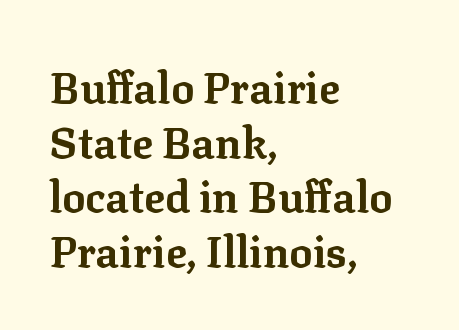
Q: Is the text bold? A: Yes.
Q: Is the text italic (slanted)? A: No, it is upright.
Q: Is the typeface a serif or a sans-serif typeface? A: Serif.
Q: Is the text underlined? A: No.
Q: How is the paragraph aligned? A: Left-aligned.
Q: Is the spacing between letters normal or unusually wide? A: Normal.
Q: Is the spacing between lines tight, normal or loose? A: Normal.
Q: Width (condensed, normal, or wide)? A: Normal.
Q: Stroke contrast? A: Low.
Q: x-height? A: Medium.
Q: Monospaced? A: No.
